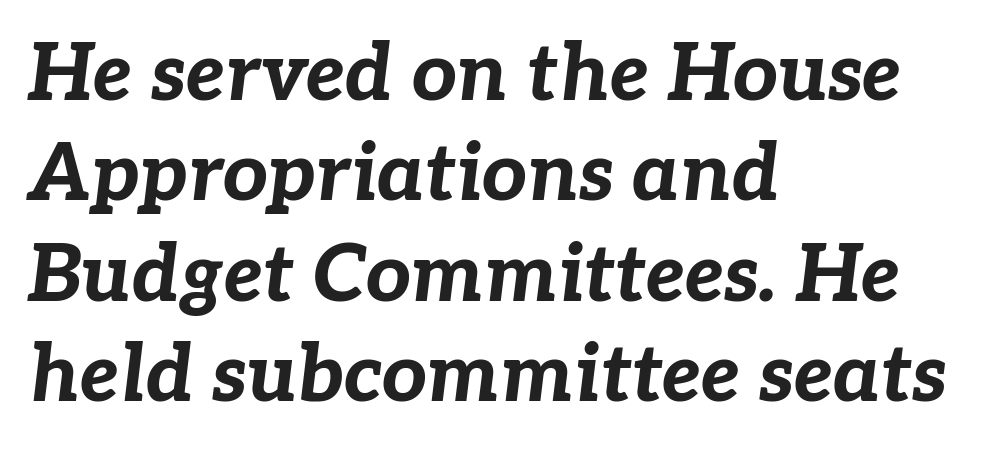
Q: Is the text bold? A: Yes.
Q: Is the text italic (slanted)? A: Yes, it leans right by about 7 degrees.
Q: Is the text underlined? A: No.
Q: How is the paragraph aligned? A: Left-aligned.
Q: Is the spacing between letters normal or unusually wide? A: Normal.
Q: Is the spacing between lines tight, normal or loose? A: Normal.
Q: Width (condensed, normal, or wide)? A: Normal.
Q: Stroke contrast? A: Low.
Q: x-height? A: Medium.
Q: Monospaced? A: No.
